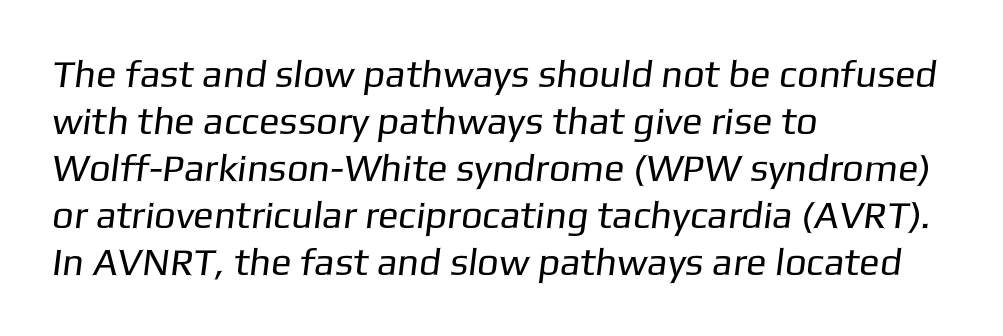
{"serif": "no", "bold": "no", "weight": "regular", "width": "normal", "stroke_contrast": "low", "x_height": "medium", "monospaced": "no", "underline": "no", "align": "left", "line_spacing_ratio": 1.24, "letter_spacing": "normal", "letter_spacing_em": 0.0, "glyph_px": 38}
